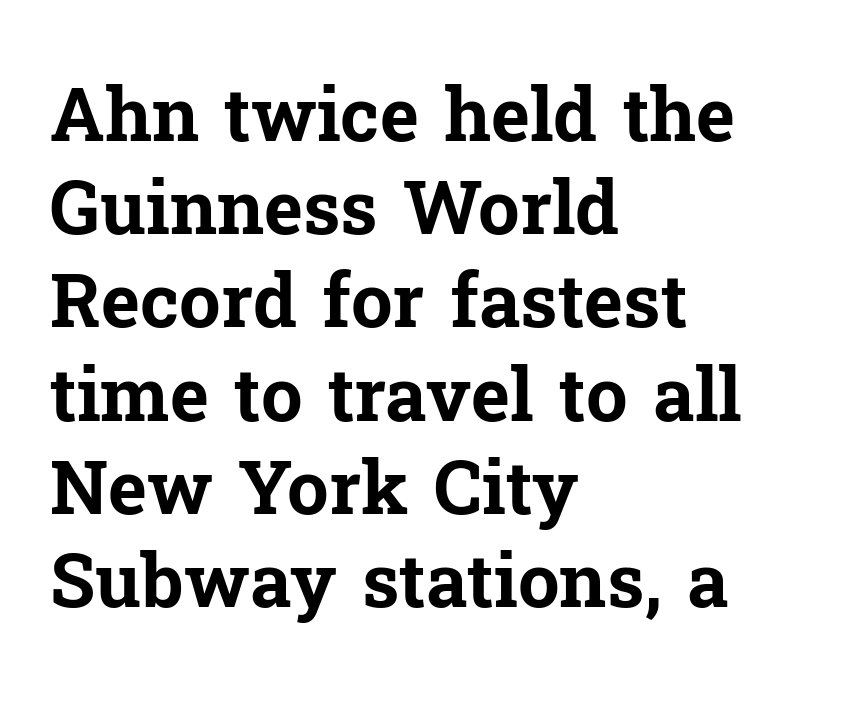
Q: Is the text bold? A: Yes.
Q: Is the text italic (slanted)? A: No, it is upright.
Q: Is the typeface a serif or a sans-serif typeface? A: Serif.
Q: Is the text underlined? A: No.
Q: How is the paragraph aligned? A: Left-aligned.
Q: Is the spacing between letters normal or unusually wide? A: Normal.
Q: Is the spacing between lines tight, normal or loose? A: Normal.
Q: Width (condensed, normal, or wide)? A: Normal.
Q: Stroke contrast? A: Low.
Q: x-height? A: Medium.
Q: Monospaced? A: No.
